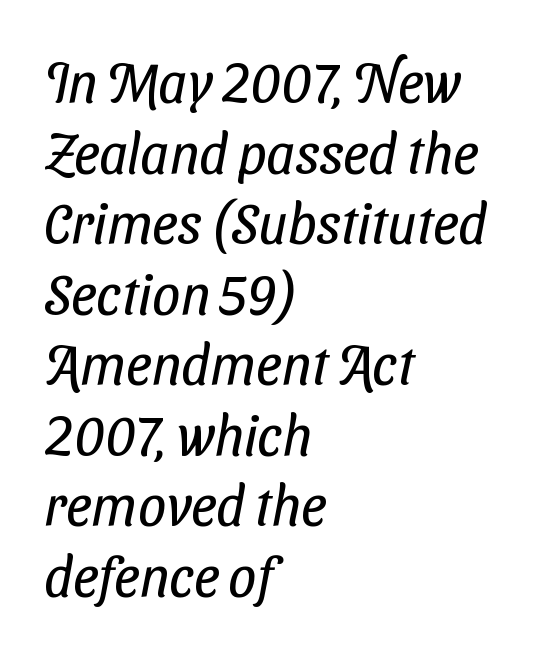
Q: Is the text bold? A: No.
Q: Is the typeface a serif or a sans-serif typeface? A: Sans-serif.
Q: Is the text underlined? A: No.
Q: How is the paragraph aligned? A: Left-aligned.
Q: Is the spacing between letters normal or unusually wide? A: Normal.
Q: Is the spacing between lines tight, normal or loose? A: Normal.
Q: Width (condensed, normal, or wide)? A: Condensed.
Q: Stroke contrast? A: Low.
Q: x-height? A: Medium.
Q: Monospaced? A: No.
